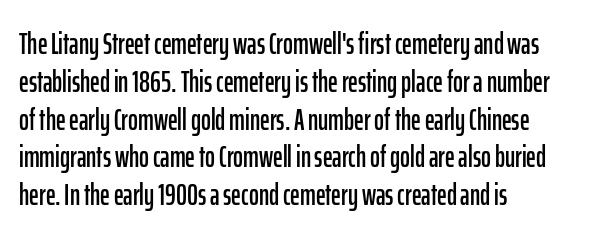
{"serif": "no", "italic": "no", "width": "condensed", "stroke_contrast": "low", "x_height": "medium", "monospaced": "no", "underline": "no", "align": "left", "line_spacing": "normal", "line_spacing_ratio": 1.26, "letter_spacing": "normal", "letter_spacing_em": 0.0, "glyph_px": 30}
